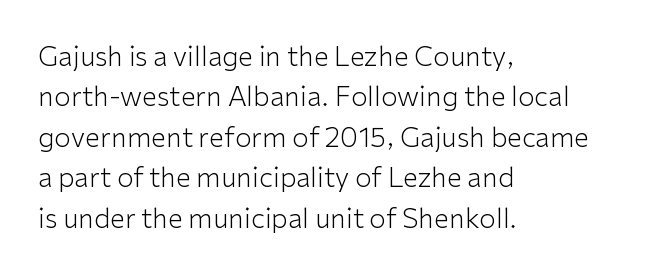
{"italic": "no", "bold": "no", "underline": "no", "align": "left", "line_spacing": "normal", "line_spacing_ratio": 1.5, "letter_spacing": "normal", "letter_spacing_em": 0.0, "glyph_px": 27}
